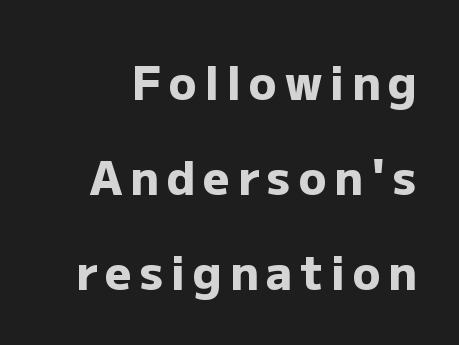
{"serif": "no", "italic": "no", "bold": "yes", "weight": "heavy", "width": "normal", "stroke_contrast": "low", "x_height": "medium", "monospaced": "no", "underline": "no", "line_spacing": "loose", "line_spacing_ratio": 2.06, "glyph_px": 46}
